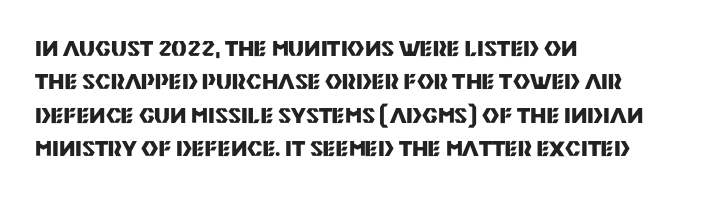
The image shows 21 px bold type, upright; set left-aligned, normal line spacing (1.59x), normal letter spacing, not underlined.
